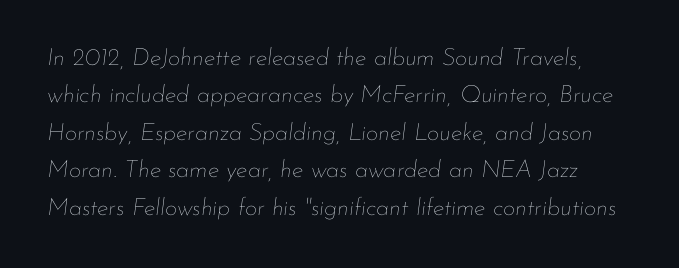
Q: Is the text bold? A: No.
Q: Is the text italic (slanted)? A: Yes, it leans right by about 7 degrees.
Q: Is the text underlined? A: No.
Q: Is the spacing between letters normal or unusually wide? A: Normal.
Q: Is the spacing between lines tight, normal or loose? A: Normal.
